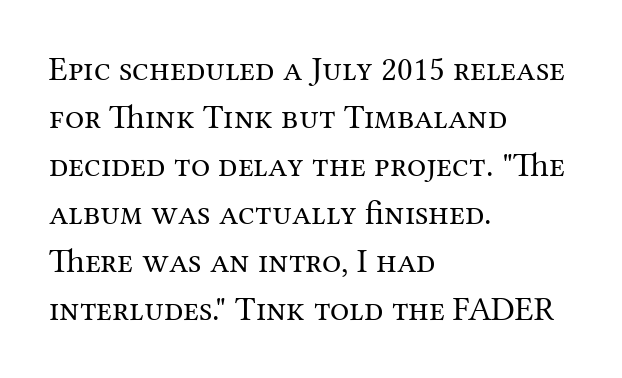
The image shows 34 px regular-weight serif type, upright; set left-aligned, normal line spacing (1.41x), normal letter spacing, not underlined; medium stroke contrast and a medium x-height.
